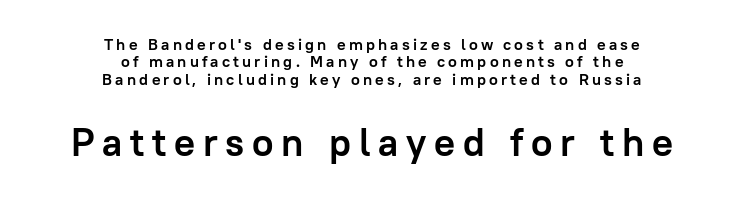
{"serif": "no", "italic": "no", "bold": "yes", "weight": "semibold", "width": "normal", "stroke_contrast": "low", "x_height": "medium", "monospaced": "no", "underline": "no", "align": "center", "line_spacing": "tight", "line_spacing_ratio": 1.08, "letter_spacing": "wide", "letter_spacing_em": 0.2, "larger_block": "second", "size_ratio": 2.44, "glyph_px": 39}
